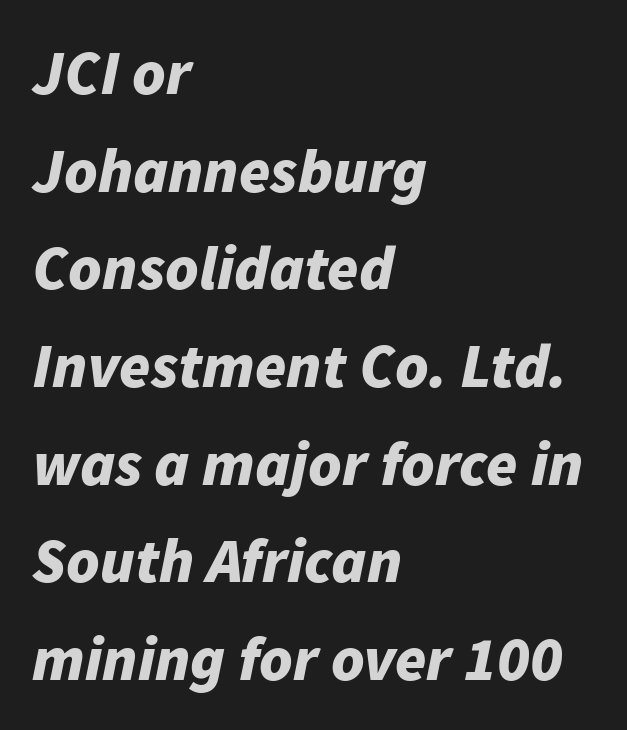
Q: Is the text bold? A: Yes.
Q: Is the text italic (slanted)? A: Yes, it leans right by about 11 degrees.
Q: Is the text underlined? A: No.
Q: How is the paragraph aligned? A: Left-aligned.
Q: Is the spacing between letters normal or unusually wide? A: Normal.
Q: Is the spacing between lines tight, normal or loose? A: Normal.
Q: Width (condensed, normal, or wide)? A: Normal.
Q: Stroke contrast? A: Low.
Q: x-height? A: Medium.
Q: Monospaced? A: No.
